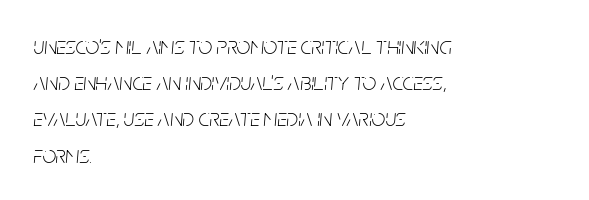
{"italic": "yes", "lean": "right", "slant_degrees": 5, "bold": "no", "underline": "no", "align": "left", "line_spacing": "normal", "line_spacing_ratio": 1.51, "letter_spacing": "normal", "letter_spacing_em": 0.0, "glyph_px": 24}
